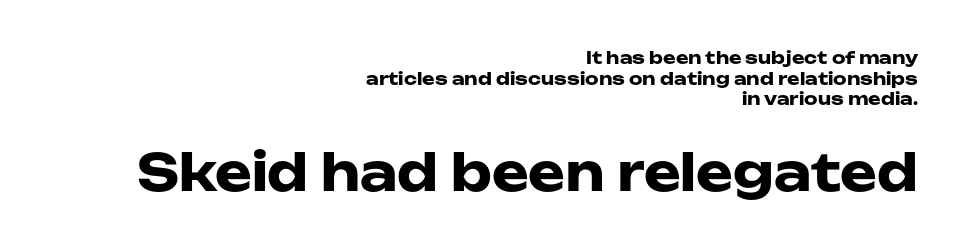
Q: Is the text bold? A: Yes.
Q: Is the text italic (slanted)? A: No, it is upright.
Q: Is the typeface a serif or a sans-serif typeface? A: Sans-serif.
Q: Is the text underlined? A: No.
Q: How is the paragraph aligned? A: Right-aligned.
Q: Is the spacing between letters normal or unusually wide? A: Normal.
Q: Which block of text is set in a larger size, the first (top) or the second (bottom)? A: The second (bottom) one.
Q: Width (condensed, normal, or wide)? A: Wide.
Q: Stroke contrast? A: Low.
Q: x-height? A: Medium.
Q: Monospaced? A: No.
